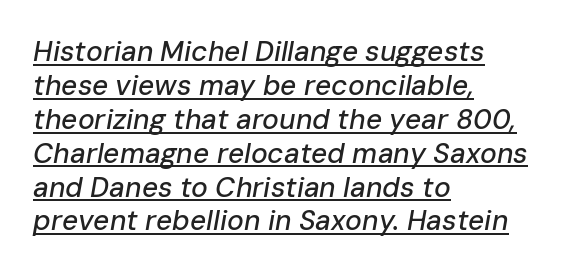
The image shows 28 px text type, italic (leaning right); set left-aligned, line spacing 1.21x, normal letter spacing, underlined; low stroke contrast and a medium x-height.
